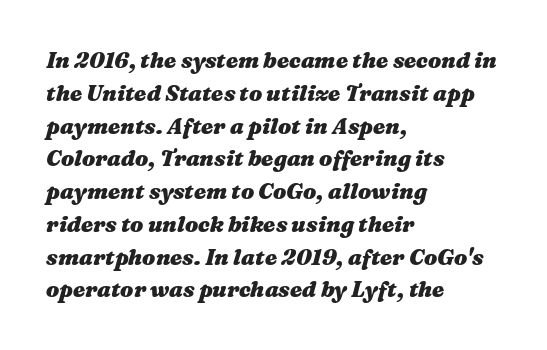
The image shows 22 px bold type, italic (leaning right); set left-aligned, normal line spacing (1.49x), normal letter spacing, not underlined.
